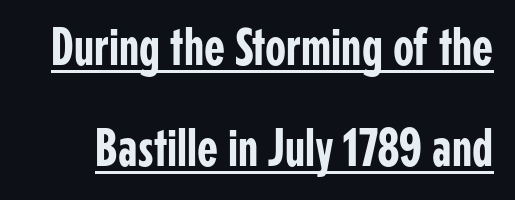
{"serif": "no", "italic": "no", "width": "condensed", "stroke_contrast": "low", "x_height": "medium", "monospaced": "no", "underline": "yes", "line_spacing_ratio": 1.87, "letter_spacing": "normal", "letter_spacing_em": 0.0, "glyph_px": 54}
